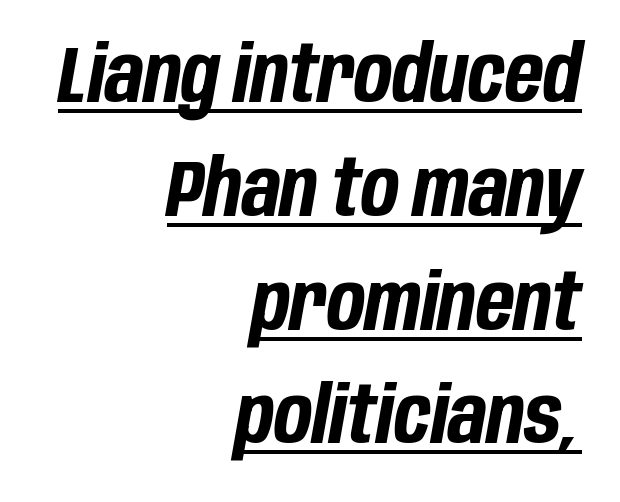
Compared with undecorated copy, this sample adds a rule below the words. The type is set solid horizontally, with unmodified tracking. A normal amount of white space separates one row of letters from the next. Heavy-handed strokes throughout: this text is bold. Each letter keeps its own natural width here, so spacing adapts to shape.
